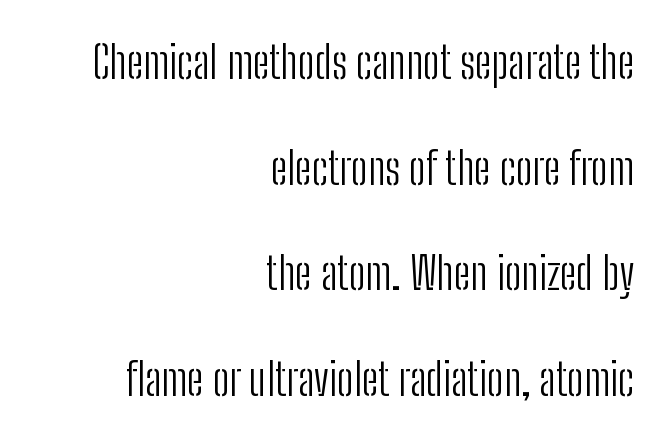
Q: Is the text bold? A: No.
Q: Is the text italic (slanted)? A: No, it is upright.
Q: Is the typeface a serif or a sans-serif typeface? A: Sans-serif.
Q: Is the text underlined? A: No.
Q: How is the paragraph aligned? A: Right-aligned.
Q: Is the spacing between letters normal or unusually wide? A: Normal.
Q: Is the spacing between lines tight, normal or loose? A: Loose.
Q: Width (condensed, normal, or wide)? A: Condensed.
Q: Stroke contrast? A: Low.
Q: x-height? A: Medium.
Q: Monospaced? A: No.
